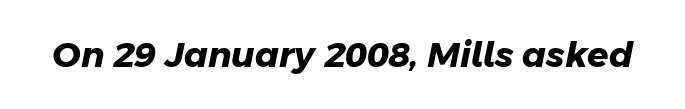
Q: Is the text bold? A: Yes.
Q: Is the typeface a serif or a sans-serif typeface? A: Sans-serif.
Q: Is the text underlined? A: No.
Q: Is the spacing between letters normal or unusually wide? A: Normal.
Q: Width (condensed, normal, or wide)? A: Normal.
Q: Stroke contrast? A: Low.
Q: x-height? A: Medium.
Q: Monospaced? A: No.
